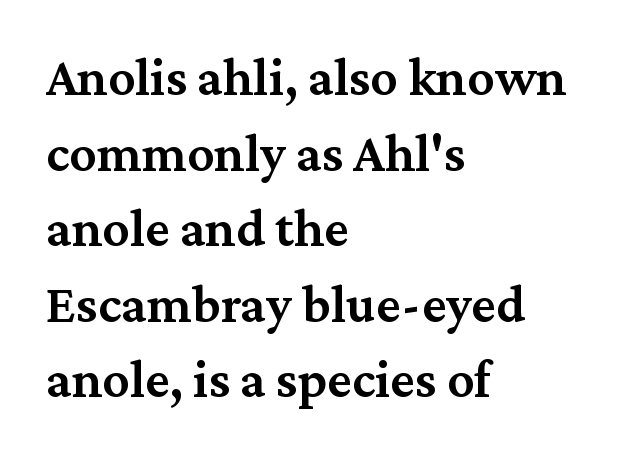
Heft: intermediate — a semibold. The lettering holds an erect, upright posture throughout. Do the characters align in a grid? No, the font is proportional. Underline: absent. There is no visible air inserted between adjacent glyphs. Does the type have serifs? Yes, each stem ends in a small foot.
